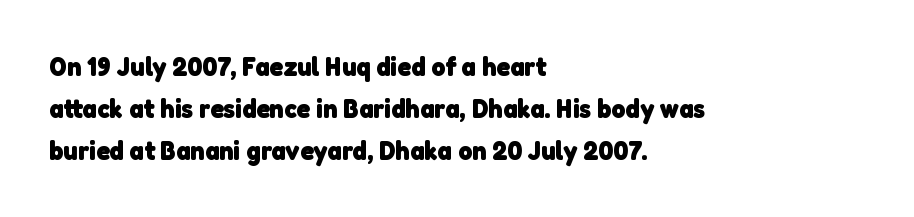
Is the letter spacing exaggerated? No — it looks like the ordinary default. Typesetter's note: full bold, strokes at maximum text heaviness. Leftover space on each line is placed entirely after the last word. The passage shown stacks its lines at a standard gap. Bare-footed words on every line.
